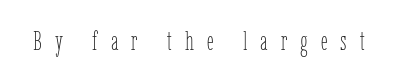
The image shows 27 px text type, upright; set unusually wide letter spacing (+0.48 em), not underlined.
